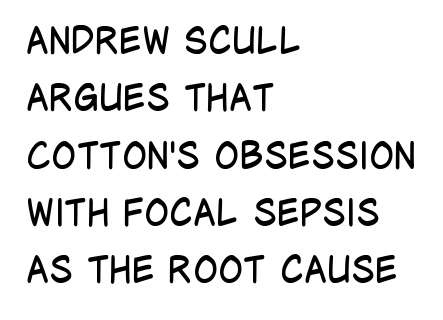
{"serif": "no", "italic": "no", "bold": "no", "weight": "regular", "width": "condensed", "stroke_contrast": "low", "x_height": "large", "monospaced": "no", "underline": "no", "align": "left", "line_spacing": "normal", "line_spacing_ratio": 1.55, "letter_spacing": "normal", "letter_spacing_em": 0.0, "glyph_px": 37}
